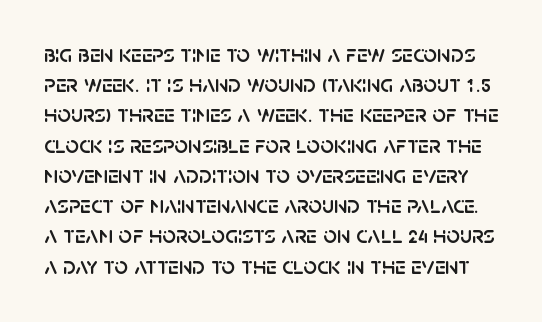
Q: Is the text italic (slanted)? A: No, it is upright.
Q: Is the text underlined? A: No.
Q: Is the spacing between letters normal or unusually wide? A: Normal.
Q: Is the spacing between lines tight, normal or loose? A: Normal.
